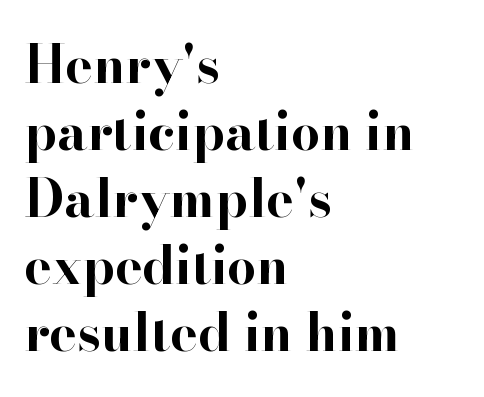
Q: Is the text bold? A: Yes.
Q: Is the text italic (slanted)? A: No, it is upright.
Q: Is the typeface a serif or a sans-serif typeface? A: Serif.
Q: Is the text underlined? A: No.
Q: How is the paragraph aligned? A: Left-aligned.
Q: Is the spacing between letters normal or unusually wide? A: Normal.
Q: Is the spacing between lines tight, normal or loose? A: Normal.
Q: Width (condensed, normal, or wide)? A: Normal.
Q: Stroke contrast? A: High.
Q: x-height? A: Small.
Q: Monospaced? A: No.
